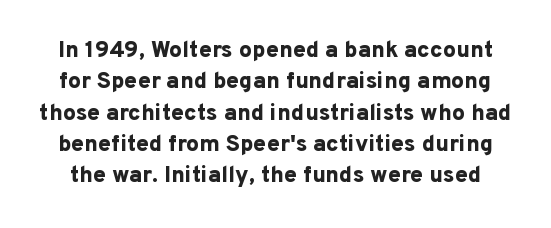
Q: Is the text bold? A: Yes.
Q: Is the text italic (slanted)? A: No, it is upright.
Q: Is the text underlined? A: No.
Q: Is the spacing between letters normal or unusually wide? A: Normal.
Q: Is the spacing between lines tight, normal or loose? A: Normal.
